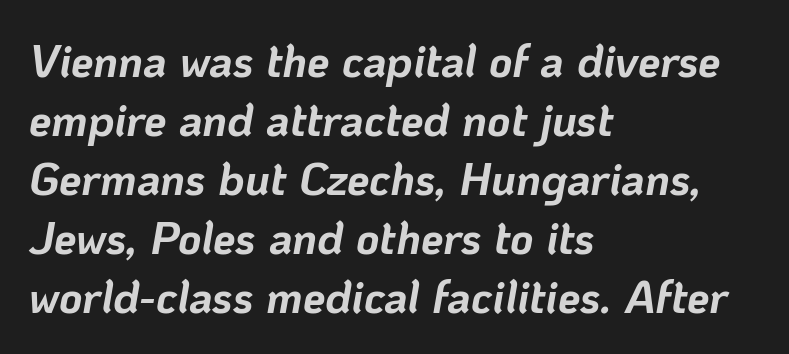
The image shows 45 px bold type, italic (leaning right); set left-aligned, normal line spacing (1.31x), normal letter spacing, not underlined; low stroke contrast and a medium x-height.
